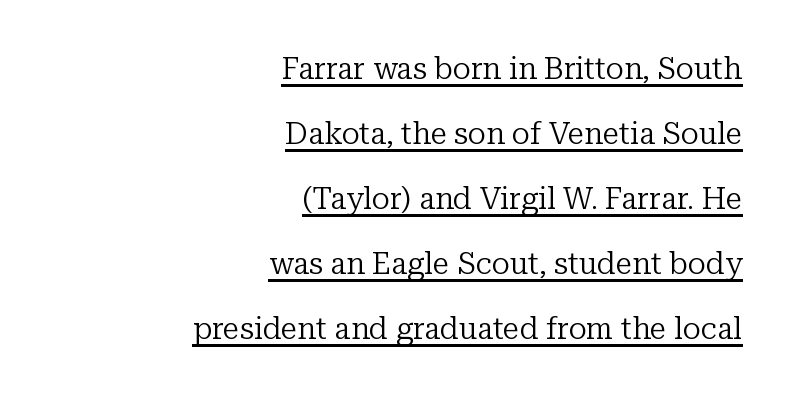
Q: Is the text bold? A: No.
Q: Is the text italic (slanted)? A: No, it is upright.
Q: Is the typeface a serif or a sans-serif typeface? A: Serif.
Q: Is the text underlined? A: Yes.
Q: How is the paragraph aligned? A: Right-aligned.
Q: Is the spacing between letters normal or unusually wide? A: Normal.
Q: Is the spacing between lines tight, normal or loose? A: Loose.
Q: Width (condensed, normal, or wide)? A: Normal.
Q: Stroke contrast? A: Low.
Q: x-height? A: Medium.
Q: Monospaced? A: No.
